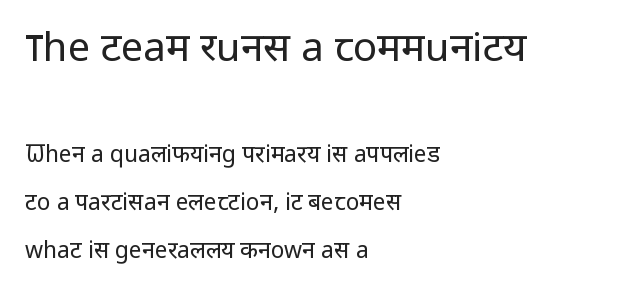
Q: Is the text bold? A: No.
Q: Is the text italic (slanted)? A: No, it is upright.
Q: Is the typeface a serif or a sans-serif typeface? A: Sans-serif.
Q: Is the text underlined? A: No.
Q: How is the paragraph aligned? A: Left-aligned.
Q: Is the spacing between letters normal or unusually wide? A: Normal.
Q: Is the spacing between lines tight, normal or loose? A: Loose.
Q: Which block of text is set in a larger size, the first (top) or the second (bottom)? A: The first (top) one.
Q: Width (condensed, normal, or wide)? A: Normal.
Q: Stroke contrast? A: Low.
Q: x-height? A: Medium.
Q: Monospaced? A: No.
